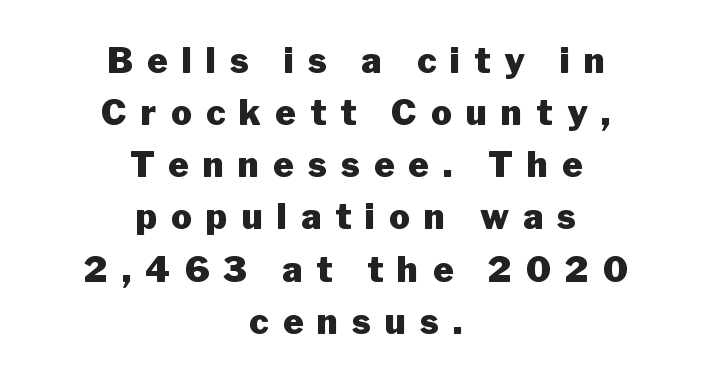
Q: Is the text bold? A: Yes.
Q: Is the text italic (slanted)? A: No, it is upright.
Q: Is the typeface a serif or a sans-serif typeface? A: Sans-serif.
Q: Is the text underlined? A: No.
Q: How is the paragraph aligned? A: Centered.
Q: Is the spacing between letters normal or unusually wide? A: Unusually wide.
Q: Is the spacing between lines tight, normal or loose? A: Normal.
Q: Width (condensed, normal, or wide)? A: Normal.
Q: Stroke contrast? A: Low.
Q: x-height? A: Medium.
Q: Monospaced? A: No.
